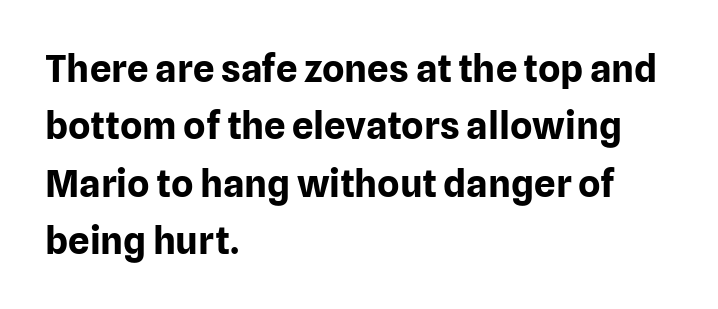
{"serif": "no", "italic": "no", "bold": "yes", "weight": "bold", "width": "normal", "stroke_contrast": "low", "x_height": "medium", "monospaced": "no", "underline": "no", "align": "left", "line_spacing": "normal", "line_spacing_ratio": 1.51, "letter_spacing": "normal", "letter_spacing_em": 0.0, "glyph_px": 38}
